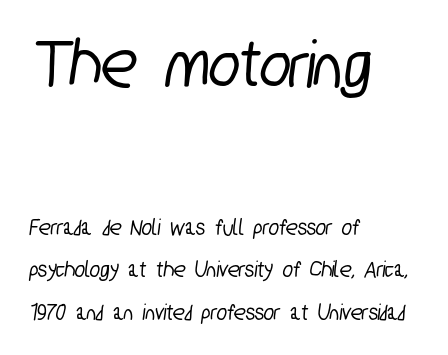
{"serif": "no", "width": "condensed", "stroke_contrast": "low", "x_height": "medium", "monospaced": "no", "underline": "no", "align": "left", "line_spacing_ratio": 1.78, "letter_spacing": "normal", "letter_spacing_em": 0.0, "larger_block": "first", "size_ratio": 3.0, "glyph_px": 72}
